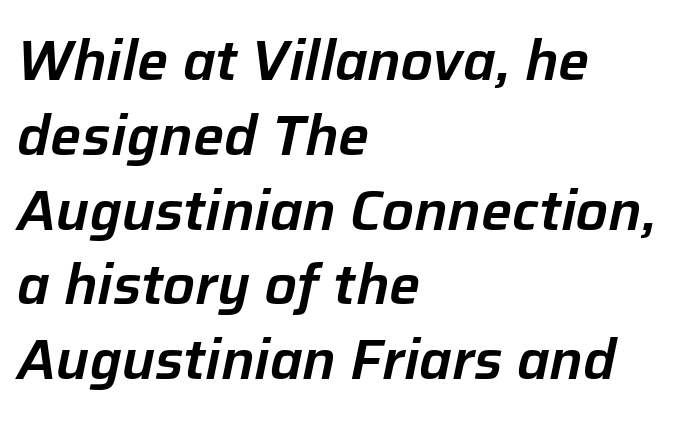
{"italic": "yes", "lean": "right", "slant_degrees": 12, "width": "normal", "stroke_contrast": "low", "x_height": "medium", "monospaced": "no", "underline": "no", "align": "left", "line_spacing": "normal", "line_spacing_ratio": 1.36, "letter_spacing": "normal", "letter_spacing_em": 0.0, "glyph_px": 55}
